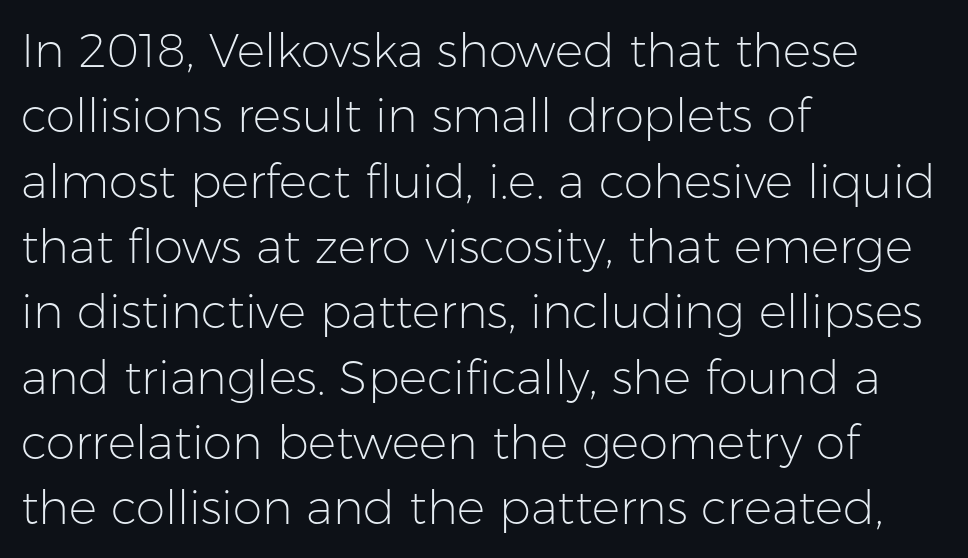
No word sits above an underline. The letters advance in unequal steps, a hallmark of proportional type. You can tell it's not italic because the verticals are truly vertical. No extra ink here — the face is not bold. Short and long lines alike share a common starting point at left. Leading: standard.
